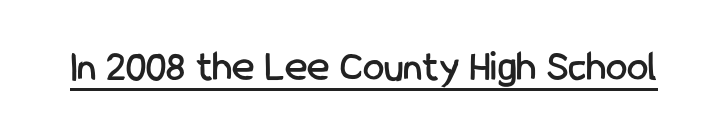
The image shows 43 px condensed sans-serif type, upright; set normal letter spacing, underlined; low stroke contrast and a medium x-height.
